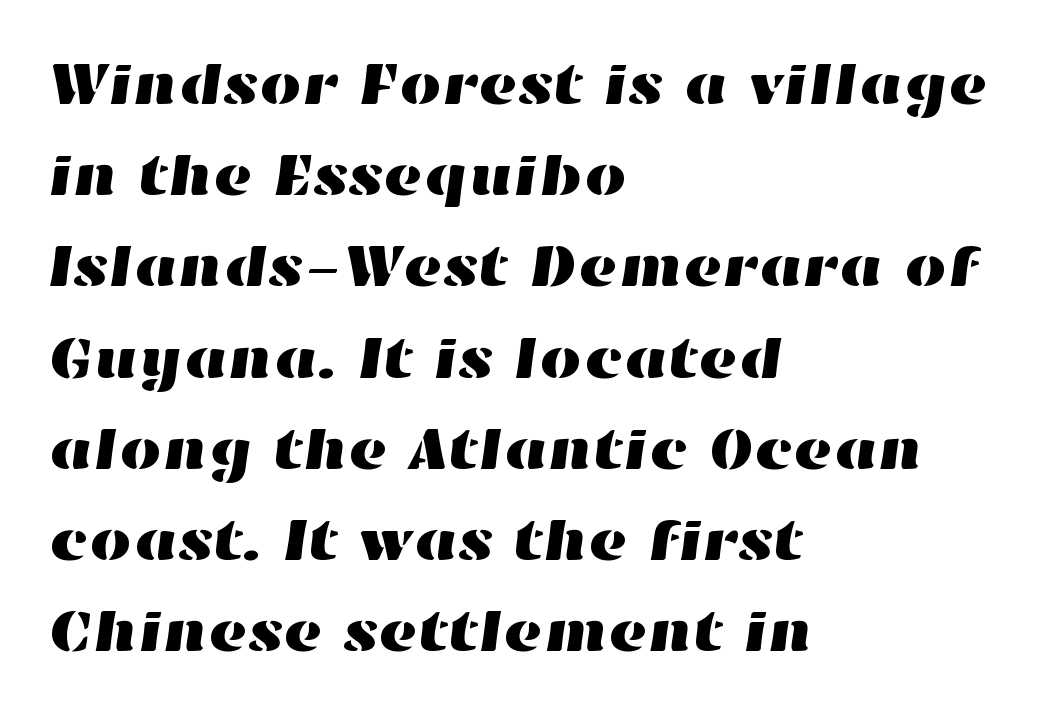
{"width": "wide", "stroke_contrast": "high", "x_height": "medium", "monospaced": "no", "underline": "no", "align": "left", "line_spacing": "normal", "line_spacing_ratio": 1.52, "letter_spacing": "normal", "letter_spacing_em": 0.0, "glyph_px": 60}
